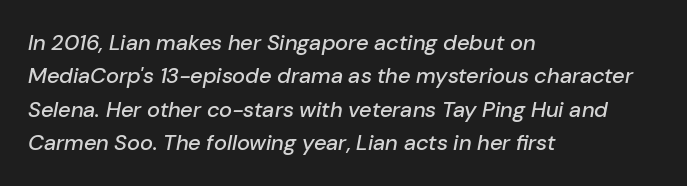
{"italic": "yes", "lean": "right", "slant_degrees": 10, "underline": "no", "align": "left", "line_spacing": "normal", "line_spacing_ratio": 1.52, "letter_spacing": "normal", "letter_spacing_em": 0.0, "glyph_px": 22}
